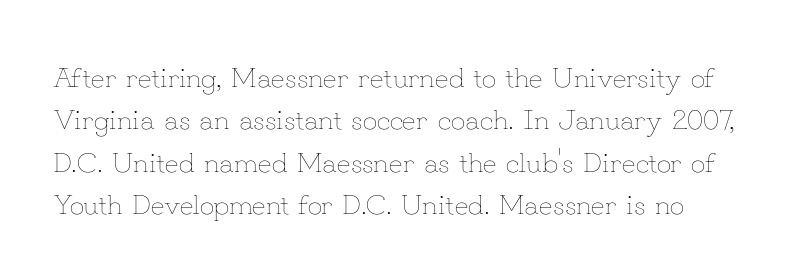
{"italic": "no", "bold": "no", "weight": "thin", "width": "normal", "stroke_contrast": "low", "x_height": "small", "monospaced": "no", "underline": "no", "line_spacing": "normal", "line_spacing_ratio": 1.46, "letter_spacing": "normal", "letter_spacing_em": 0.0, "glyph_px": 29}
